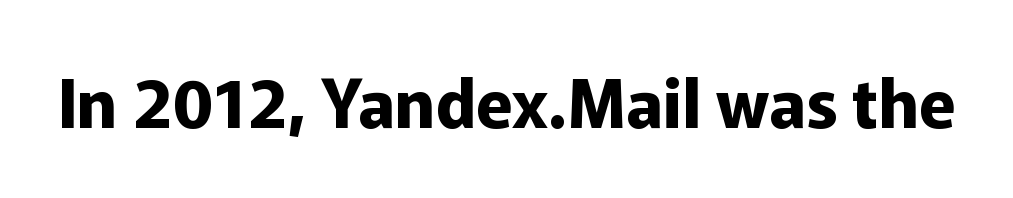
The image shows 67 px bold sans-serif type, upright; set normal letter spacing, not underlined; low stroke contrast and a medium x-height.
